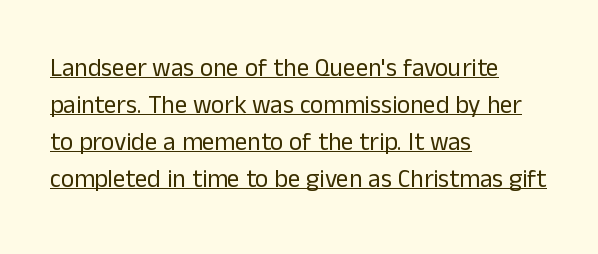
{"italic": "no", "bold": "no", "underline": "yes", "align": "left", "line_spacing": "normal", "line_spacing_ratio": 1.48, "letter_spacing": "normal", "letter_spacing_em": 0.0, "glyph_px": 25}
